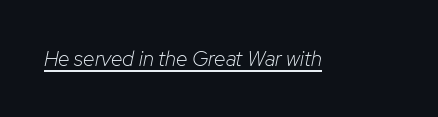
The image shows 21 px text type, italic (leaning right); set normal letter spacing, underlined.
